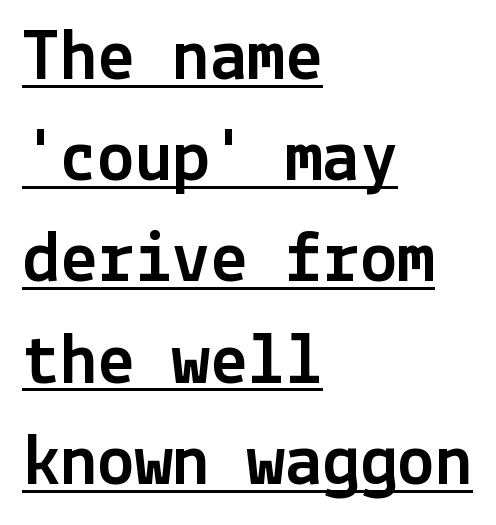
Q: Is the text italic (slanted)? A: No, it is upright.
Q: Is the typeface a serif or a sans-serif typeface? A: Sans-serif.
Q: Is the text underlined? A: Yes.
Q: How is the paragraph aligned? A: Left-aligned.
Q: Is the spacing between letters normal or unusually wide? A: Normal.
Q: Is the spacing between lines tight, normal or loose? A: Normal.
Q: Width (condensed, normal, or wide)? A: Normal.
Q: x-height? A: Medium.
